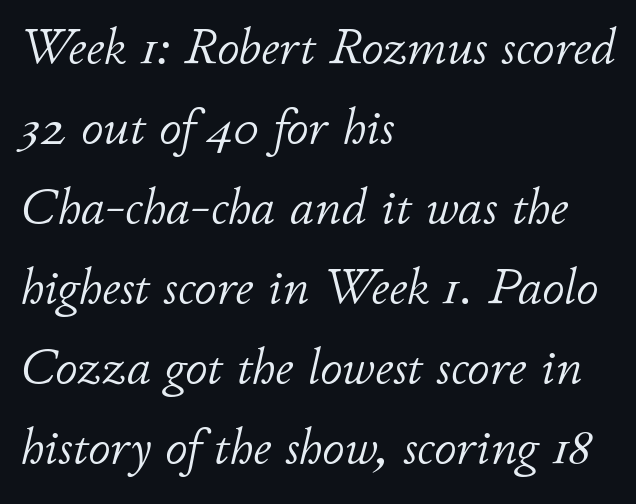
Q: Is the text bold? A: No.
Q: Is the text italic (slanted)? A: Yes, it leans right by about 11 degrees.
Q: Is the text underlined? A: No.
Q: How is the paragraph aligned? A: Left-aligned.
Q: Is the spacing between letters normal or unusually wide? A: Normal.
Q: Is the spacing between lines tight, normal or loose? A: Normal.
Q: Width (condensed, normal, or wide)? A: Normal.
Q: Stroke contrast? A: Low.
Q: x-height? A: Small.
Q: Monospaced? A: No.
